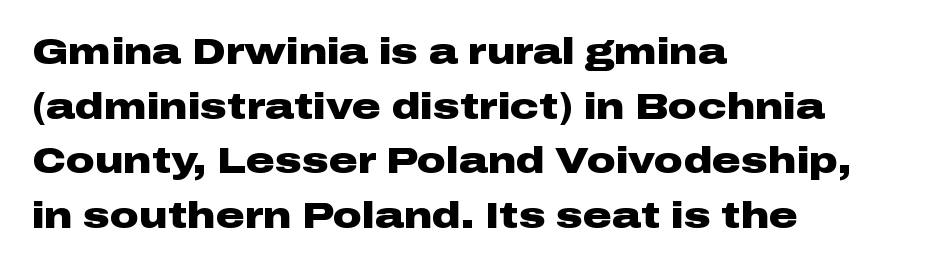
The image shows 36 px heavy, wide sans-serif type, upright; set left-aligned, normal line spacing (1.52x), normal letter spacing, not underlined; low stroke contrast and a medium x-height.
